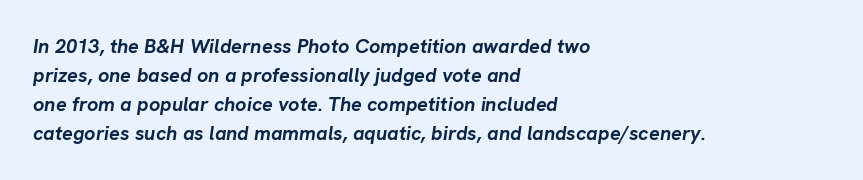
{"italic": "yes", "lean": "right", "slant_degrees": 8, "bold": "yes", "underline": "no", "align": "left", "line_spacing": "normal", "line_spacing_ratio": 1.45, "letter_spacing": "normal", "letter_spacing_em": 0.0, "glyph_px": 20}
